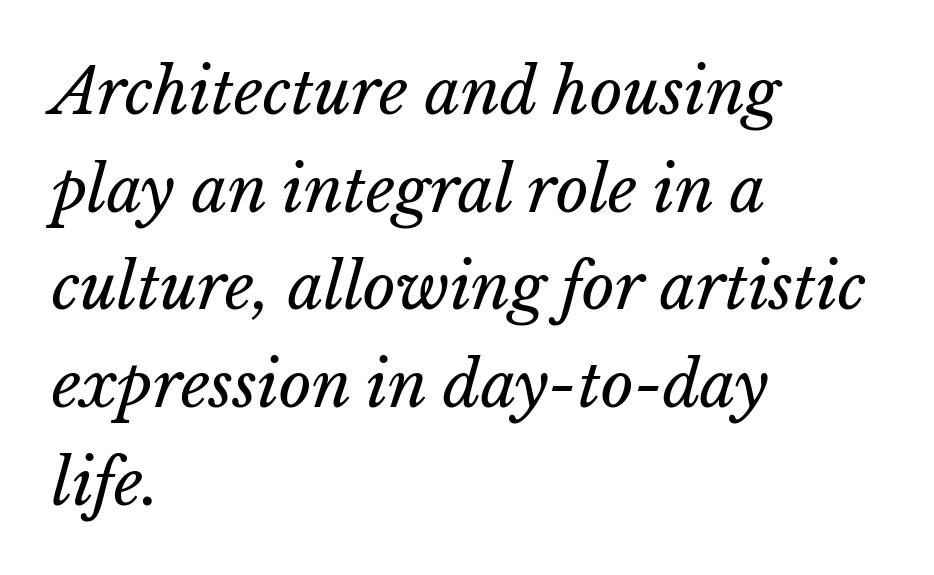
This sample has the flowing, uneven cadence of proportional lettering. Casual observation: everything's shoved over to the left. The passage shown is not bold in any degree. Lines of text with bare space underneath. Does the leading feel generous? No, just average. Short note: letters normally spaced.
